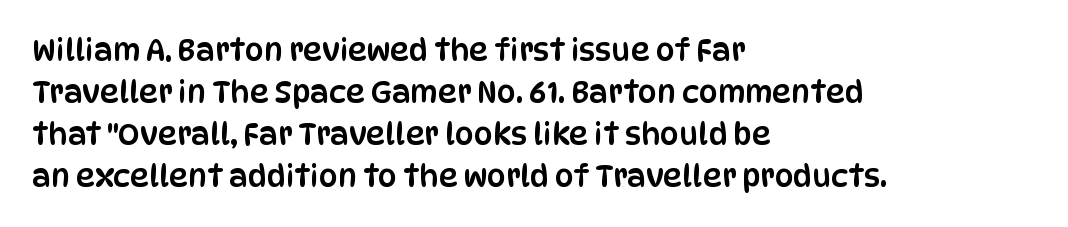
The image shows 30 px condensed sans-serif type, upright; set left-aligned, normal line spacing (1.4x), normal letter spacing, not underlined; low stroke contrast and a large x-height.
